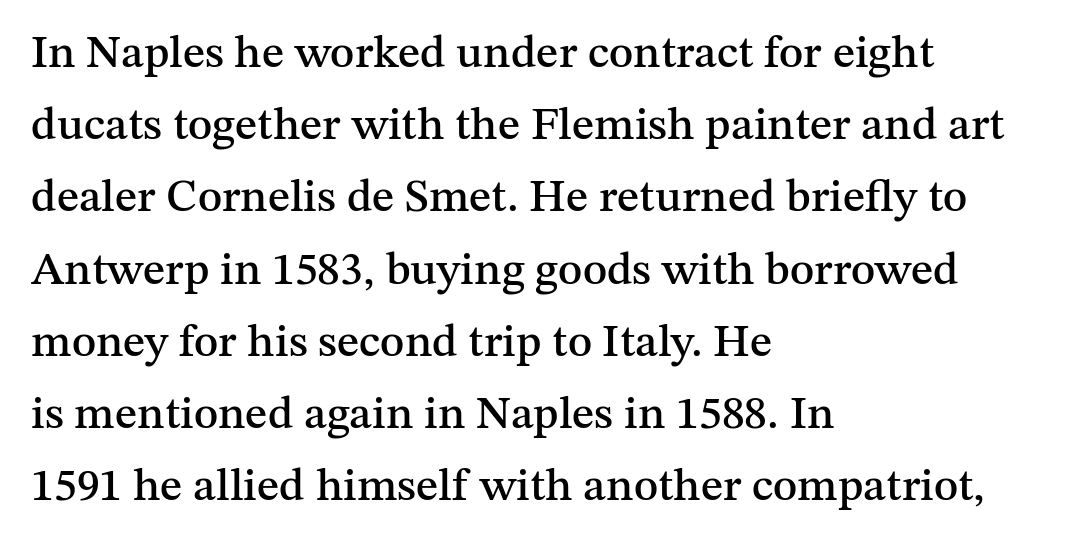
{"serif": "yes", "italic": "no", "width": "normal", "stroke_contrast": "medium", "x_height": "medium", "monospaced": "no", "underline": "no", "align": "left", "line_spacing": "normal", "line_spacing_ratio": 1.57, "letter_spacing": "normal", "letter_spacing_em": 0.0, "glyph_px": 46}
